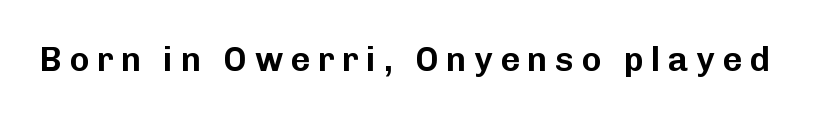
{"serif": "no", "italic": "no", "width": "normal", "stroke_contrast": "low", "x_height": "medium", "monospaced": "no", "underline": "no", "letter_spacing": "wide", "letter_spacing_em": 0.22, "glyph_px": 34}
